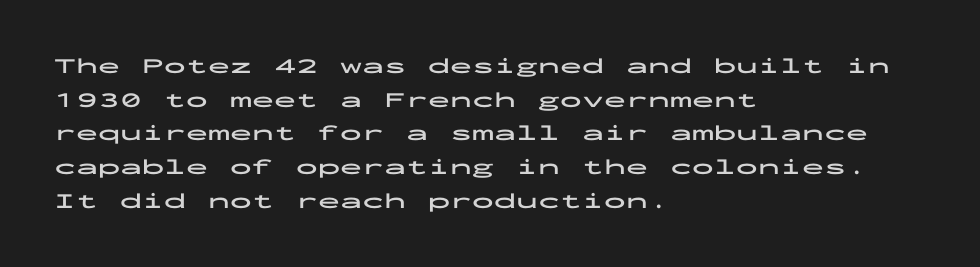
The image shows 22 px bold type, upright; set left-aligned, normal line spacing (1.53x), normal letter spacing, not underlined.
